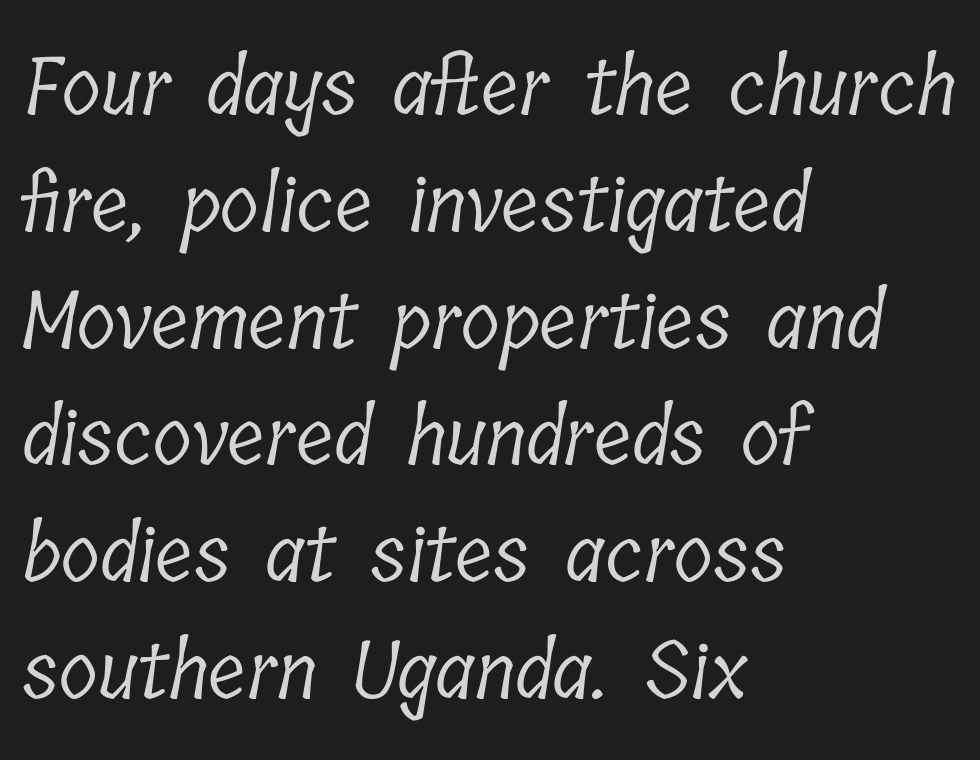
The specimen omits any rule beneath the text block's lines. This rendering uses left alignment, leaving the right contour irregular. Stroke terminals: seriffed. Compared with typical body copy, the letter spacing here is the same. Students, observe: this is what conventionally led text looks like. These glyphs show unthickened strokes, regular width or finer.
